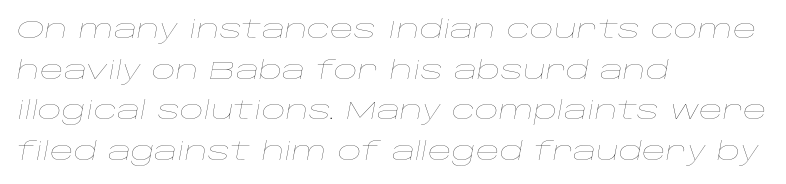
The image shows 26 px text type, italic (leaning right); set left-aligned, normal line spacing (1.56x), normal letter spacing, not underlined.
